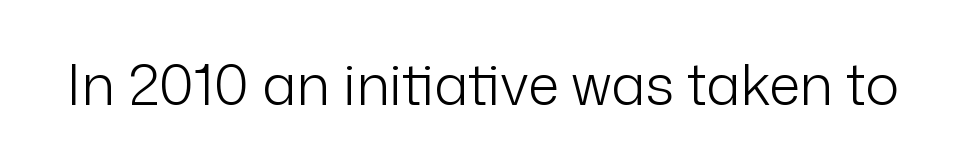
The image shows 57 px light sans-serif type, upright; set normal letter spacing, not underlined; low stroke contrast and a medium x-height.
